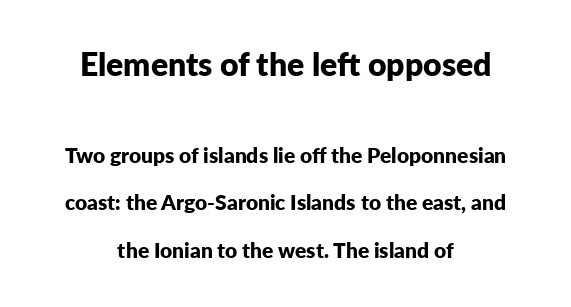
Q: Is the text bold? A: Yes.
Q: Is the text italic (slanted)? A: No, it is upright.
Q: Is the typeface a serif or a sans-serif typeface? A: Sans-serif.
Q: Is the text underlined? A: No.
Q: How is the paragraph aligned? A: Centered.
Q: Is the spacing between letters normal or unusually wide? A: Normal.
Q: Is the spacing between lines tight, normal or loose? A: Loose.
Q: Which block of text is set in a larger size, the first (top) or the second (bottom)? A: The first (top) one.
Q: Width (condensed, normal, or wide)? A: Normal.
Q: Stroke contrast? A: Low.
Q: x-height? A: Medium.
Q: Monospaced? A: No.
